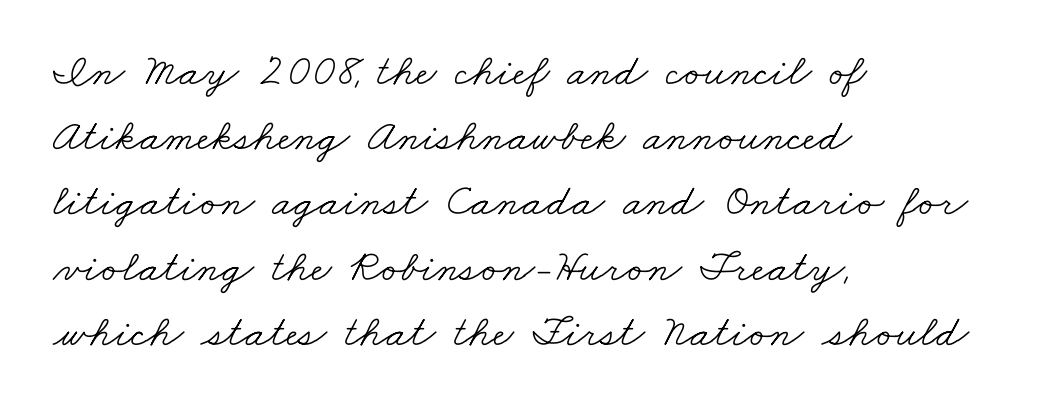
Q: Is the text bold? A: No.
Q: Is the typeface a serif or a sans-serif typeface? A: Serif.
Q: Is the text underlined? A: No.
Q: How is the paragraph aligned? A: Left-aligned.
Q: Is the spacing between letters normal or unusually wide? A: Normal.
Q: Is the spacing between lines tight, normal or loose? A: Normal.
Q: Width (condensed, normal, or wide)? A: Wide.
Q: Stroke contrast? A: Low.
Q: x-height? A: Small.
Q: Monospaced? A: No.
